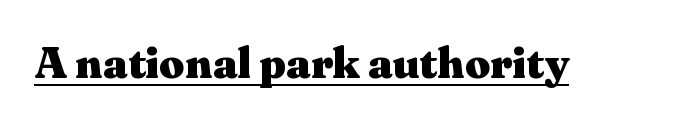
Q: Is the text bold? A: Yes.
Q: Is the text italic (slanted)? A: No, it is upright.
Q: Is the typeface a serif or a sans-serif typeface? A: Serif.
Q: Is the text underlined? A: Yes.
Q: Is the spacing between letters normal or unusually wide? A: Normal.
Q: Width (condensed, normal, or wide)? A: Wide.
Q: Stroke contrast? A: Medium.
Q: x-height? A: Medium.
Q: Monospaced? A: No.
